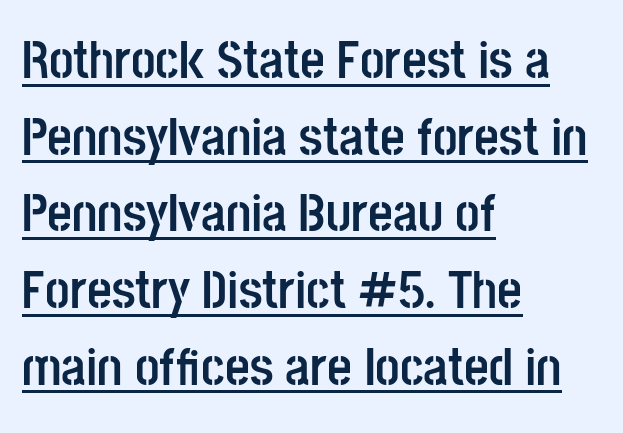
In terms of posture, this sample is upright. Each word holds together tightly as a unit, with standard inter-letter gaps. The vertical gap from one line to the next is medium. Thick stems and heavy bowls — unmistakably bold. Notice how a bar underscores the lettering throughout. Note the varied advance widths — an 'i' is clearly narrower than an 'm'.
